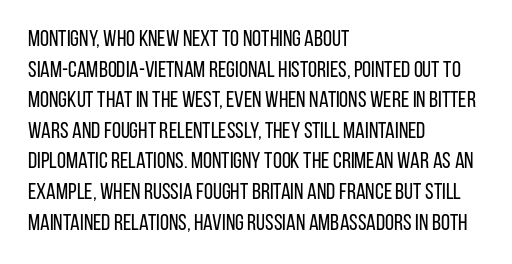
Q: Is the text bold? A: No.
Q: Is the text italic (slanted)? A: No, it is upright.
Q: Is the text underlined? A: No.
Q: How is the paragraph aligned? A: Left-aligned.
Q: Is the spacing between letters normal or unusually wide? A: Normal.
Q: Is the spacing between lines tight, normal or loose? A: Normal.
